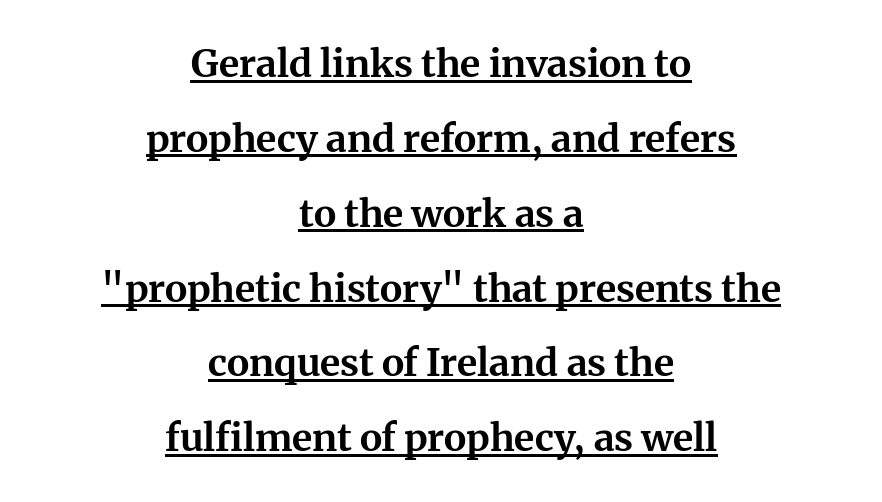
Q: Is the text bold? A: Yes.
Q: Is the text italic (slanted)? A: No, it is upright.
Q: Is the typeface a serif or a sans-serif typeface? A: Serif.
Q: Is the text underlined? A: Yes.
Q: How is the paragraph aligned? A: Centered.
Q: Is the spacing between letters normal or unusually wide? A: Normal.
Q: Is the spacing between lines tight, normal or loose? A: Loose.
Q: Width (condensed, normal, or wide)? A: Normal.
Q: Stroke contrast? A: Medium.
Q: x-height? A: Medium.
Q: Monospaced? A: No.
